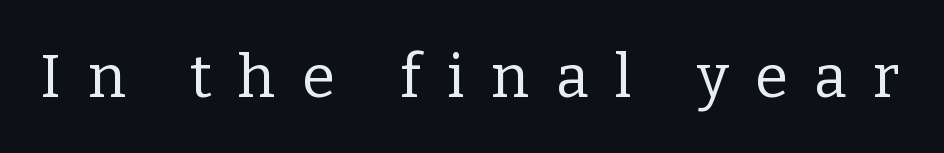
Q: Is the text bold? A: No.
Q: Is the text italic (slanted)? A: No, it is upright.
Q: Is the typeface a serif or a sans-serif typeface? A: Serif.
Q: Is the text underlined? A: No.
Q: Is the spacing between letters normal or unusually wide? A: Unusually wide.
Q: Width (condensed, normal, or wide)? A: Normal.
Q: Stroke contrast? A: Low.
Q: x-height? A: Medium.
Q: Monospaced? A: No.
